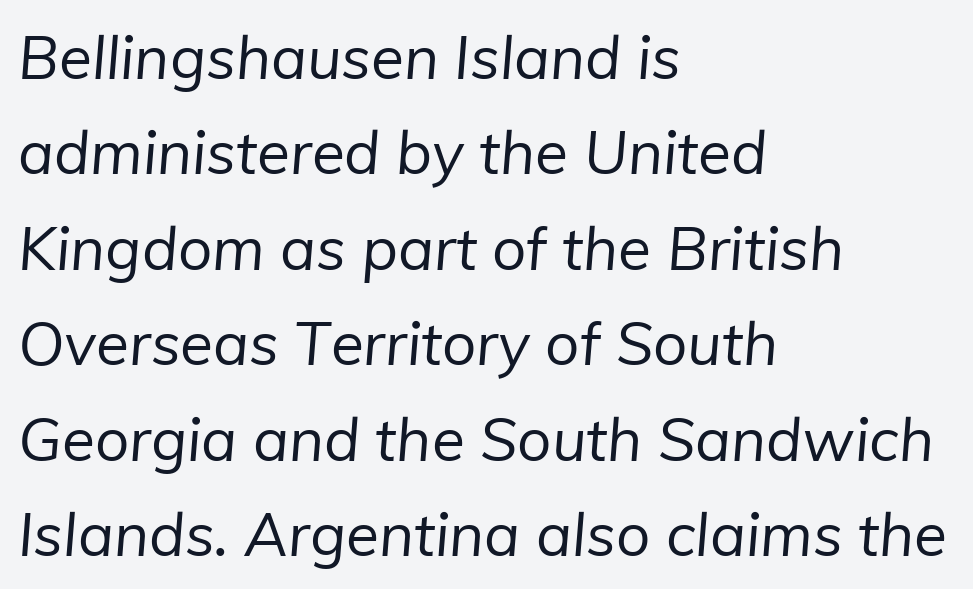
{"serif": "no", "bold": "no", "weight": "regular", "width": "normal", "stroke_contrast": "low", "x_height": "medium", "monospaced": "no", "underline": "no", "align": "left", "line_spacing": "normal", "line_spacing_ratio": 1.59, "letter_spacing": "normal", "letter_spacing_em": 0.0, "glyph_px": 60}
